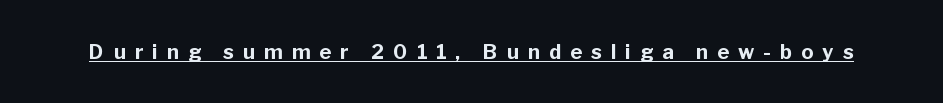
Q: Is the text bold? A: Yes.
Q: Is the text italic (slanted)? A: No, it is upright.
Q: Is the text underlined? A: Yes.
Q: Is the spacing between letters normal or unusually wide? A: Unusually wide.
